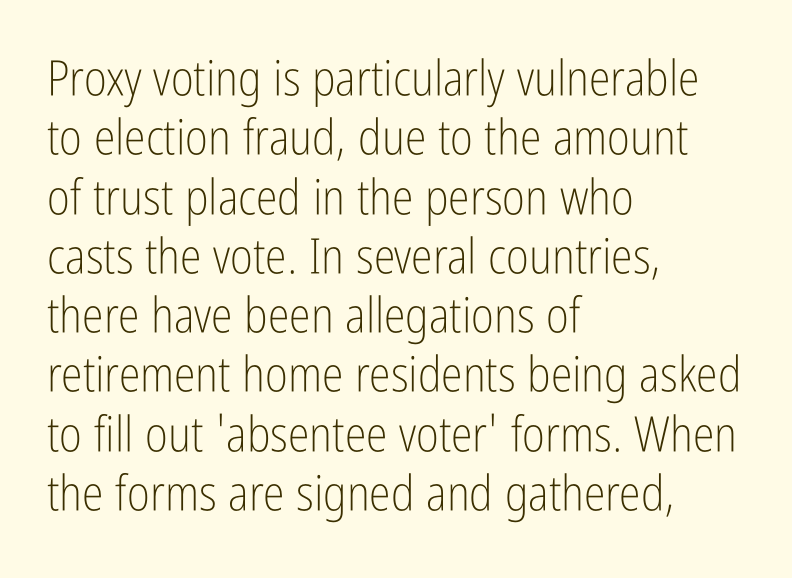
{"serif": "no", "italic": "no", "bold": "no", "weight": "light", "width": "condensed", "stroke_contrast": "low", "x_height": "medium", "monospaced": "no", "underline": "no", "align": "left", "line_spacing_ratio": 1.21, "letter_spacing": "normal", "letter_spacing_em": 0.0, "glyph_px": 49}
